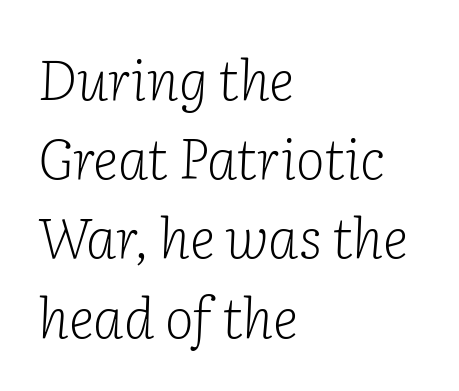
{"serif": "yes", "italic": "yes", "lean": "right", "slant_degrees": 2, "bold": "no", "weight": "light", "width": "normal", "stroke_contrast": "low", "x_height": "medium", "monospaced": "no", "underline": "no", "align": "left", "line_spacing": "normal", "line_spacing_ratio": 1.44, "letter_spacing": "normal", "letter_spacing_em": 0.0, "glyph_px": 55}
